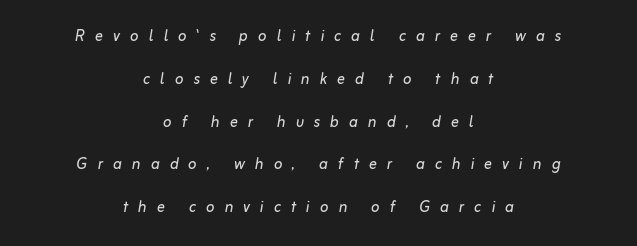
The image shows 20 px text type, italic (leaning right); set centered, loose line spacing (2.14x), unusually wide letter spacing (+0.5 em), not underlined.
